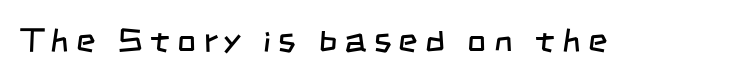
The image shows 33 px regular-weight, condensed sans-serif type; set unusually wide letter spacing (+0.22 em), not underlined; low stroke contrast and a large x-height.
